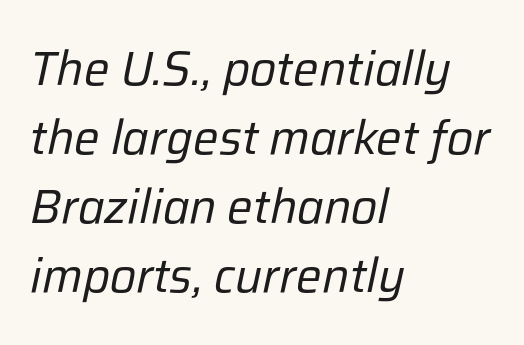
Q: Is the text bold? A: No.
Q: Is the text italic (slanted)? A: Yes, it leans right by about 12 degrees.
Q: Is the text underlined? A: No.
Q: How is the paragraph aligned? A: Left-aligned.
Q: Is the spacing between letters normal or unusually wide? A: Normal.
Q: Is the spacing between lines tight, normal or loose? A: Normal.
Q: Width (condensed, normal, or wide)? A: Normal.
Q: Stroke contrast? A: Low.
Q: x-height? A: Medium.
Q: Monospaced? A: No.
